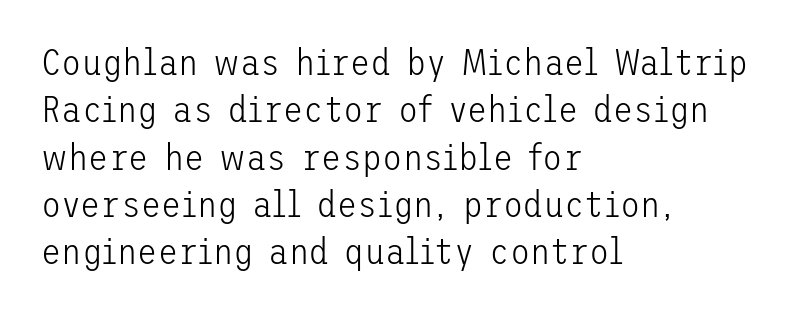
Q: Is the text bold? A: No.
Q: Is the text italic (slanted)? A: No, it is upright.
Q: Is the typeface a serif or a sans-serif typeface? A: Sans-serif.
Q: Is the text underlined? A: No.
Q: How is the paragraph aligned? A: Left-aligned.
Q: Is the spacing between letters normal or unusually wide? A: Normal.
Q: Is the spacing between lines tight, normal or loose? A: Normal.
Q: Width (condensed, normal, or wide)? A: Normal.
Q: Stroke contrast? A: Low.
Q: x-height? A: Medium.
